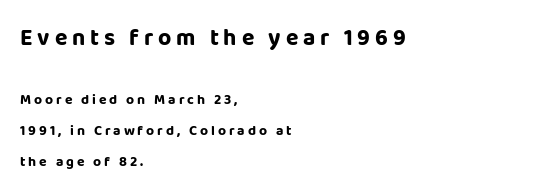
Letters rest on an invisible, unmarked baseline. Every letter is thick-stroked: bold, no question. Alignment: flush left. Horizontal bands of white between lines are thick stripes.
